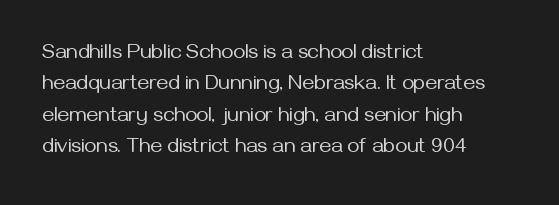
Q: Is the text bold? A: No.
Q: Is the text italic (slanted)? A: No, it is upright.
Q: Is the text underlined? A: No.
Q: How is the paragraph aligned? A: Left-aligned.
Q: Is the spacing between letters normal or unusually wide? A: Normal.
Q: Is the spacing between lines tight, normal or loose? A: Normal.
